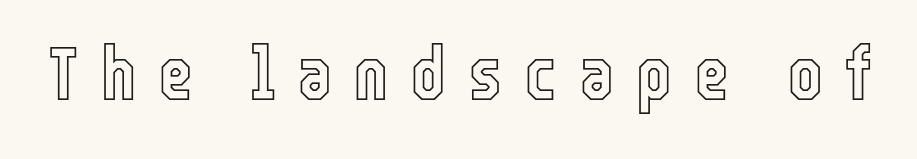
This sample has the flowing, uneven cadence of proportional lettering. A typesetter would mark this as roman, not italic. The horizontal fit of the characters is loose and conspicuously gappy. Any mark beneath the type? The region is blank.
